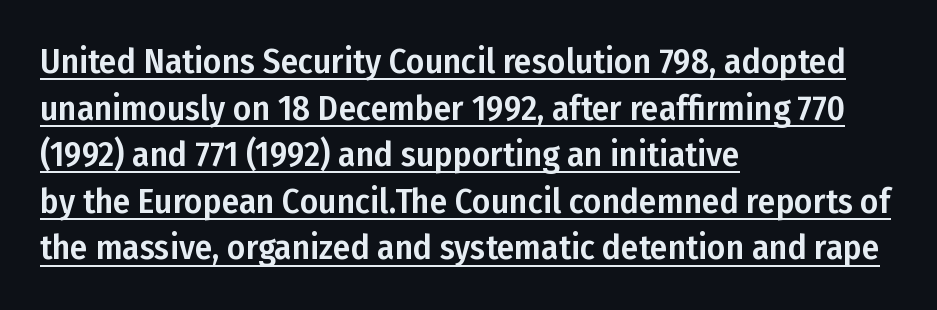
Q: Is the text italic (slanted)? A: No, it is upright.
Q: Is the typeface a serif or a sans-serif typeface? A: Sans-serif.
Q: Is the text underlined? A: Yes.
Q: How is the paragraph aligned? A: Left-aligned.
Q: Is the spacing between letters normal or unusually wide? A: Normal.
Q: Is the spacing between lines tight, normal or loose? A: Normal.
Q: Width (condensed, normal, or wide)? A: Condensed.
Q: Stroke contrast? A: Low.
Q: x-height? A: Medium.
Q: Monospaced? A: No.
